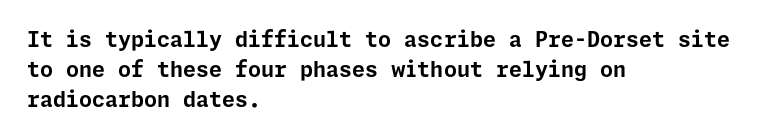
Q: Is the text bold? A: Yes.
Q: Is the text italic (slanted)? A: No, it is upright.
Q: Is the text underlined? A: No.
Q: How is the paragraph aligned? A: Left-aligned.
Q: Is the spacing between letters normal or unusually wide? A: Normal.
Q: Is the spacing between lines tight, normal or loose? A: Normal.
